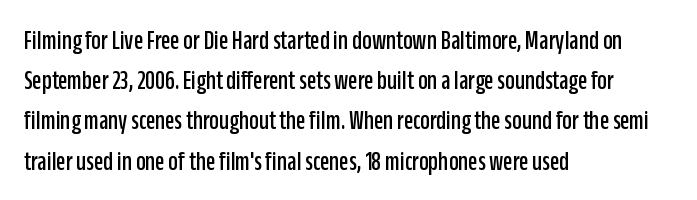
The image shows 27 px text type, upright; set left-aligned, normal line spacing (1.49x), normal letter spacing, not underlined.
